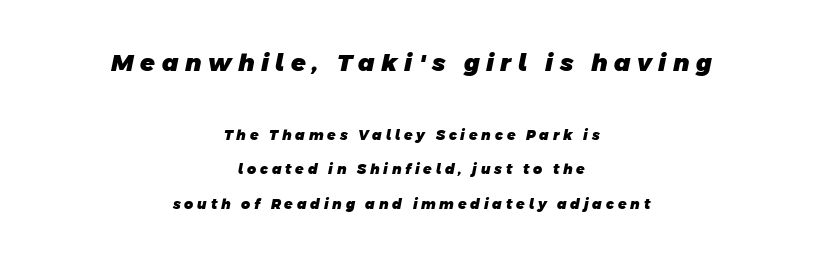
The image shows 24 px bold type; set centered, loose line spacing (2.45x), unusually wide letter spacing (+0.27 em), not underlined; the first (top) block is 1.71x larger.
